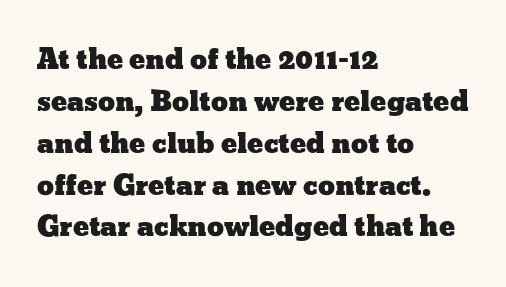
Q: Is the text italic (slanted)? A: No, it is upright.
Q: Is the text underlined? A: No.
Q: How is the paragraph aligned? A: Left-aligned.
Q: Is the spacing between letters normal or unusually wide? A: Normal.
Q: Is the spacing between lines tight, normal or loose? A: Normal.
